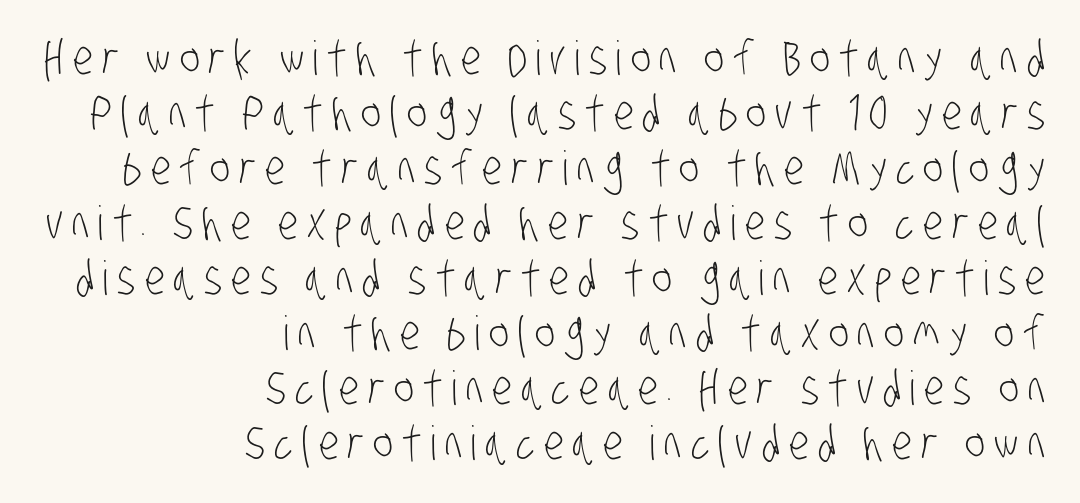
The image shows 47 px light, condensed sans-serif type; set right-aligned, line spacing 1.17x, not underlined; low stroke contrast and a large x-height.
